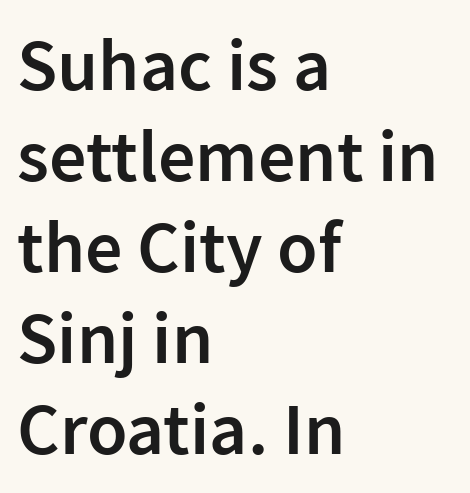
The image shows 74 px semibold sans-serif type, upright; set left-aligned, line spacing 1.23x, normal letter spacing, not underlined; low stroke contrast and a medium x-height.
